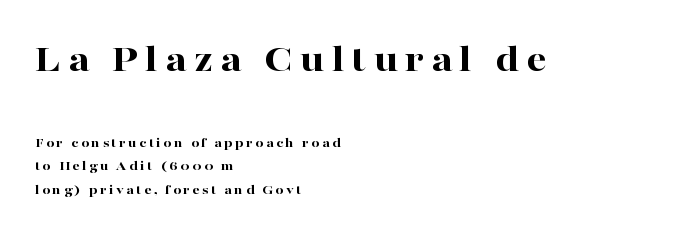
The image shows 40 px bold, wide serif type, upright; set left-aligned, normal line spacing (1.67x), not underlined; the first (top) block is 2.86x larger; high stroke contrast and a medium x-height.
